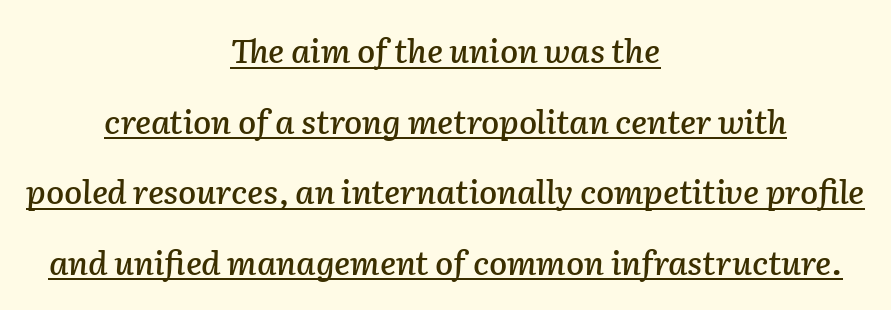
Q: Is the text italic (slanted)? A: Yes, it leans right by about 2 degrees.
Q: Is the text underlined? A: Yes.
Q: How is the paragraph aligned? A: Centered.
Q: Is the spacing between letters normal or unusually wide? A: Normal.
Q: Is the spacing between lines tight, normal or loose? A: Loose.
Q: Width (condensed, normal, or wide)? A: Normal.
Q: Stroke contrast? A: Low.
Q: x-height? A: Medium.
Q: Monospaced? A: No.
